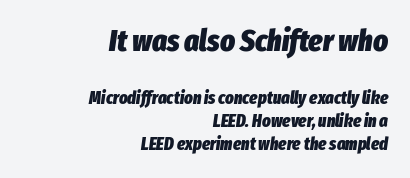
The image shows 31 px heavy, condensed type, italic (leaning right); set right-aligned, normal line spacing (1.29x), normal letter spacing, not underlined; the first (top) block is 1.72x larger; low stroke contrast and a medium x-height.
